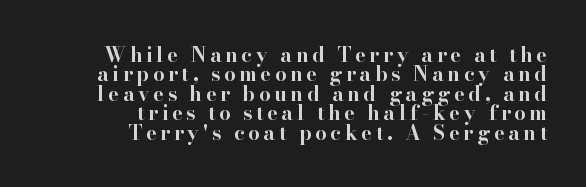
On the weight axis this lands at bold, roughly 700. Honestly, the rows look squashed on top of each other. No word sits above an underline. The text block is weighted toward the right margin, trailing off unevenly leftward. When letters stand straight like this, we call the style roman or upright.
